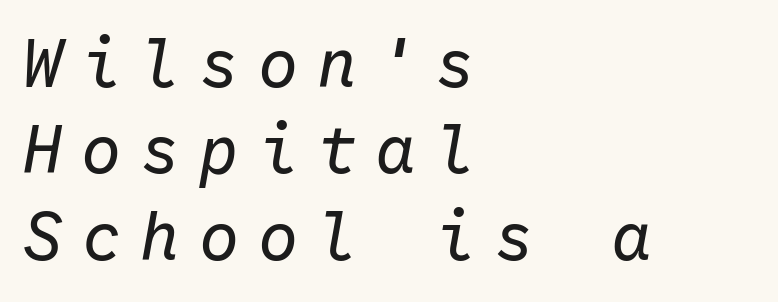
The letters are spread apart with noticeably loose tracking. The passage is arranged the way most books set body copy — flush left. The glyphs are unaccompanied by any horizontal stroke below them. A light-to-regular cut is what we see here. Italic: yes, the glyphs are oblique.
